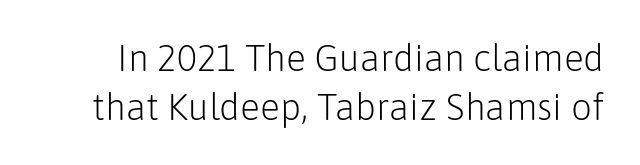
Q: Is the text bold? A: No.
Q: Is the text italic (slanted)? A: No, it is upright.
Q: Is the typeface a serif or a sans-serif typeface? A: Sans-serif.
Q: Is the text underlined? A: No.
Q: Is the spacing between letters normal or unusually wide? A: Normal.
Q: Is the spacing between lines tight, normal or loose? A: Normal.
Q: Width (condensed, normal, or wide)? A: Normal.
Q: Stroke contrast? A: Low.
Q: x-height? A: Medium.
Q: Monospaced? A: No.
